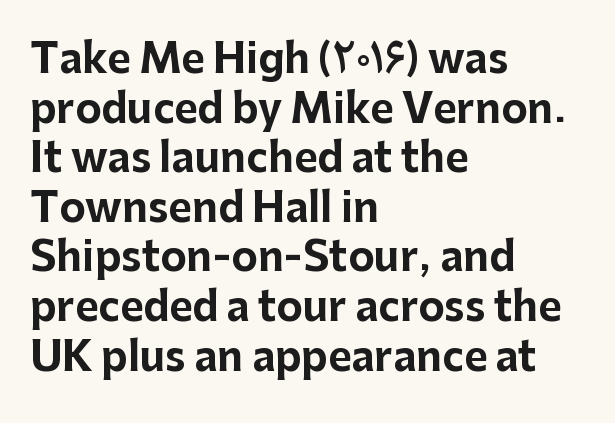
Notice how thick the strokes are: this is what a full bold looks like. Casual observation: everything's shoved over to the left. Character widths vary here, with narrow letters taking less room than wide ones. Plain, unruled lines of type. The axis of the letterforms is exactly vertical.
